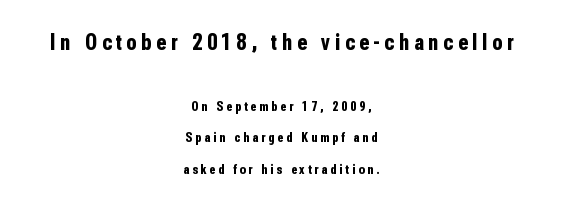
The image shows 23 px bold type, upright; set centered, loose line spacing (2.24x), unusually wide letter spacing (+0.21 em), not underlined; the first (top) block is 1.64x larger.
